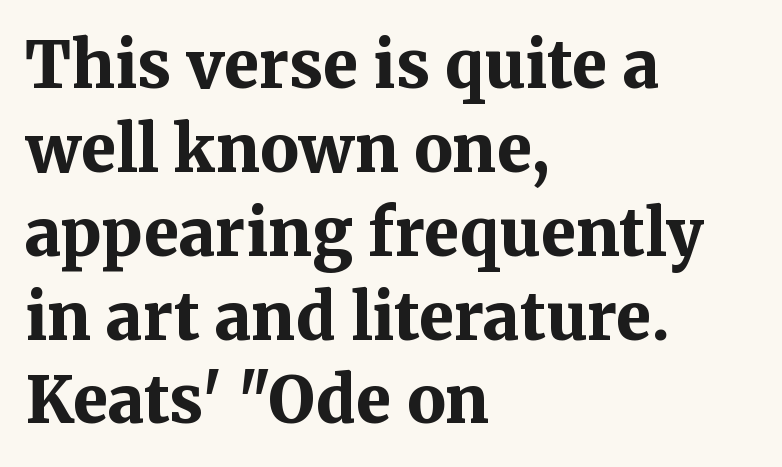
The image shows 64 px bold serif type, upright; set left-aligned, normal line spacing (1.31x), normal letter spacing, not underlined; medium stroke contrast and a medium x-height.
